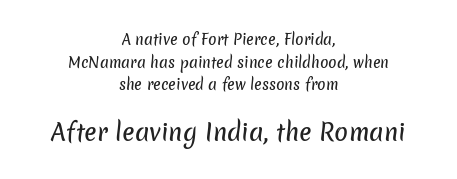
{"underline": "no", "align": "center", "line_spacing": "normal", "line_spacing_ratio": 1.61, "letter_spacing": "normal", "letter_spacing_em": 0.0, "larger_block": "second", "size_ratio": 1.64, "glyph_px": 23}
